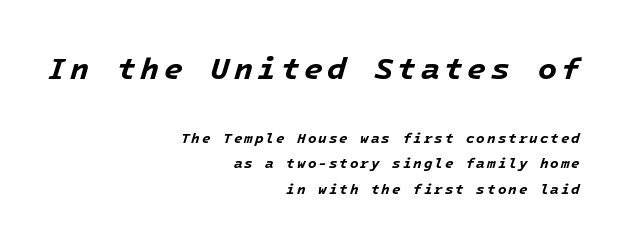
{"italic": "yes", "lean": "right", "slant_degrees": 16, "bold": "yes", "weight": "bold", "width": "normal", "stroke_contrast": "low", "x_height": "medium", "underline": "no", "align": "right", "line_spacing_ratio": 1.83, "larger_block": "first", "size_ratio": 2.21, "glyph_px": 31}
